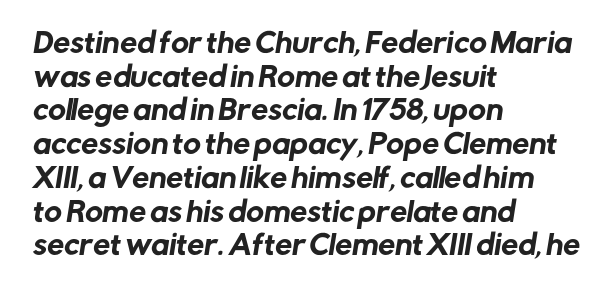
The image shows 27 px text type; set left-aligned, normal line spacing (1.25x), normal letter spacing, not underlined.
